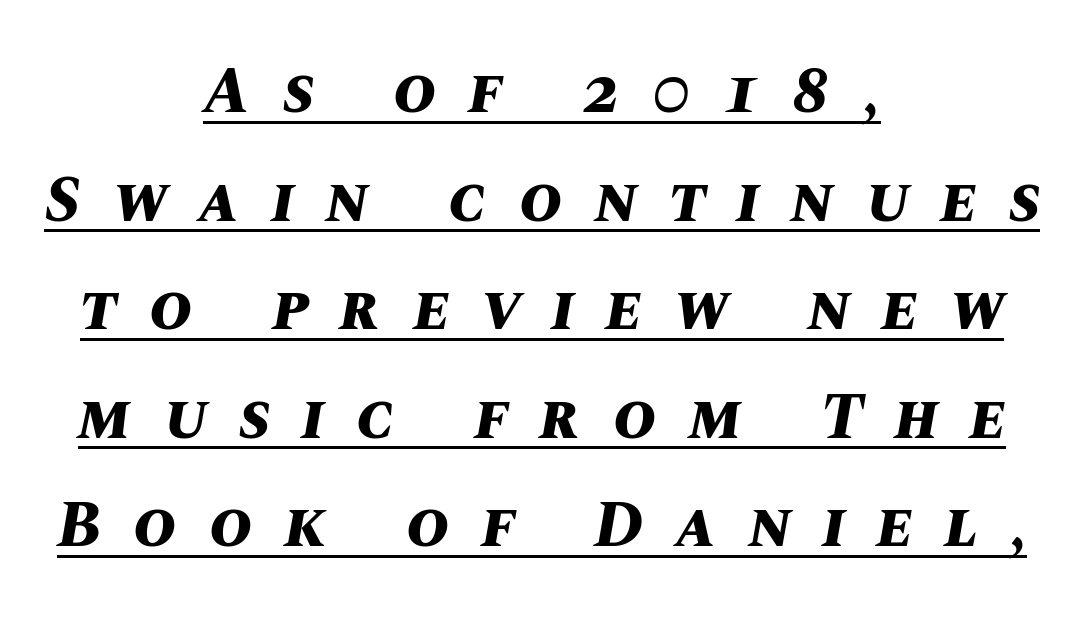
The image shows 65 px bold type, italic (leaning right); set centered, normal line spacing (1.67x), unusually wide letter spacing (+0.49 em), underlined; medium stroke contrast and a large x-height.
